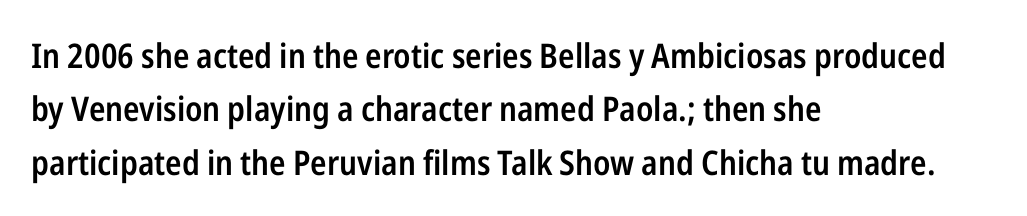
Q: Is the text bold? A: Semi-bold.
Q: Is the text italic (slanted)? A: No, it is upright.
Q: Is the typeface a serif or a sans-serif typeface? A: Sans-serif.
Q: Is the text underlined? A: No.
Q: How is the paragraph aligned? A: Left-aligned.
Q: Is the spacing between letters normal or unusually wide? A: Normal.
Q: Is the spacing between lines tight, normal or loose? A: Normal.
Q: Width (condensed, normal, or wide)? A: Condensed.
Q: Stroke contrast? A: Low.
Q: x-height? A: Medium.
Q: Monospaced? A: No.
